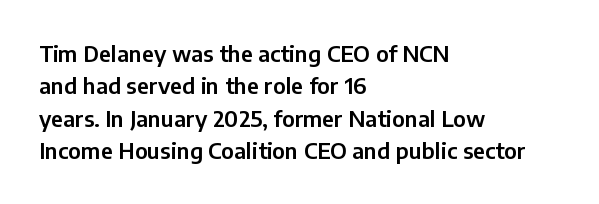
Q: Is the text italic (slanted)? A: No, it is upright.
Q: Is the text underlined? A: No.
Q: How is the paragraph aligned? A: Left-aligned.
Q: Is the spacing between letters normal or unusually wide? A: Normal.
Q: Is the spacing between lines tight, normal or loose? A: Normal.
